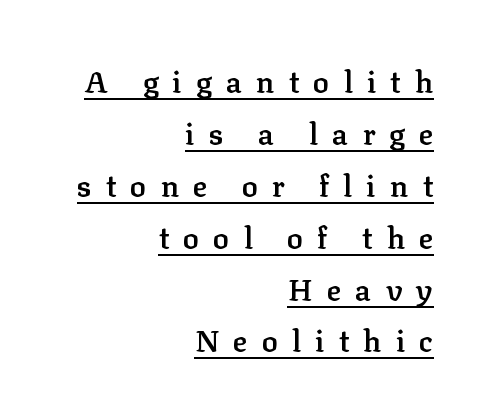
The image shows 30 px semibold serif type, upright; set right-aligned, line spacing 1.73x, unusually wide letter spacing (+0.47 em), underlined; low stroke contrast and a medium x-height.
